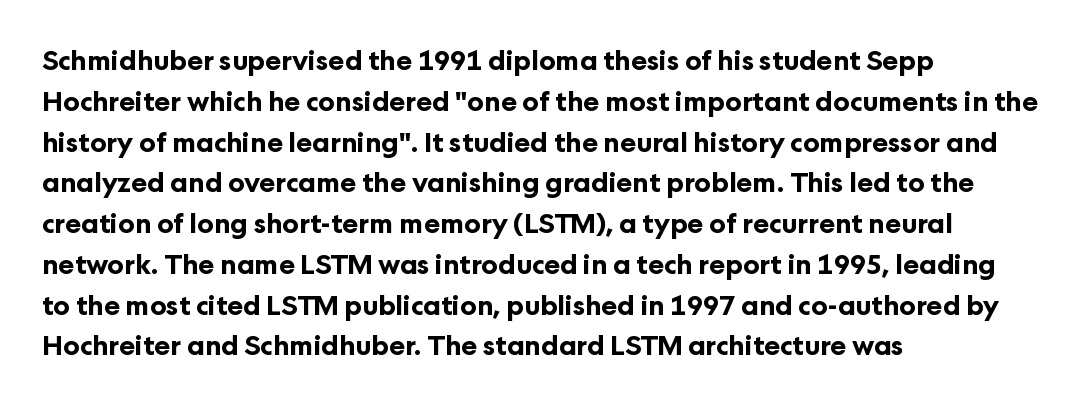
{"italic": "no", "bold": "yes", "underline": "no", "align": "left", "line_spacing": "normal", "line_spacing_ratio": 1.51, "letter_spacing": "normal", "letter_spacing_em": 0.0, "glyph_px": 27}
